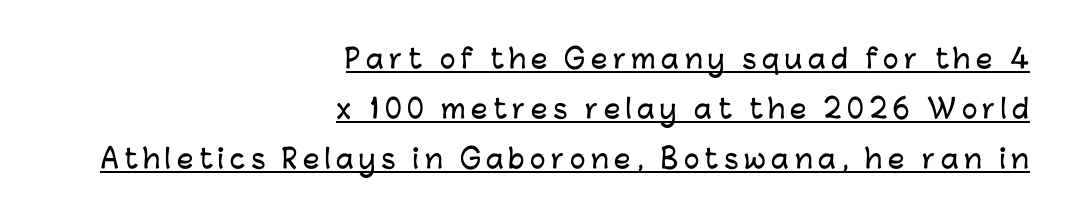
{"italic": "no", "underline": "yes", "align": "right", "line_spacing": "loose", "line_spacing_ratio": 1.92, "letter_spacing": "wide", "letter_spacing_em": 0.21, "glyph_px": 26}
